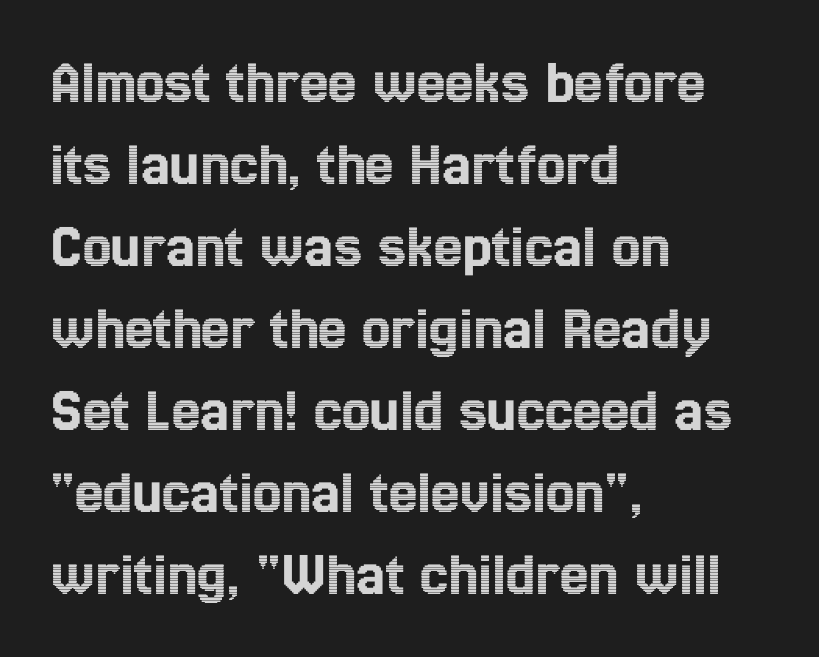
The image shows 64 px condensed type, upright; set left-aligned, normal line spacing (1.28x), normal letter spacing, not underlined; a medium x-height.
